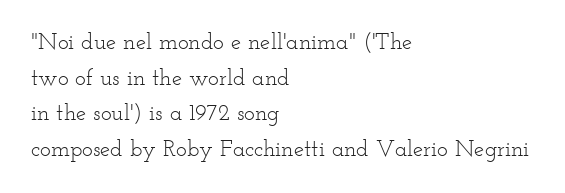
Q: Is the text bold? A: No.
Q: Is the text italic (slanted)? A: No, it is upright.
Q: Is the text underlined? A: No.
Q: How is the paragraph aligned? A: Left-aligned.
Q: Is the spacing between letters normal or unusually wide? A: Normal.
Q: Is the spacing between lines tight, normal or loose? A: Normal.
